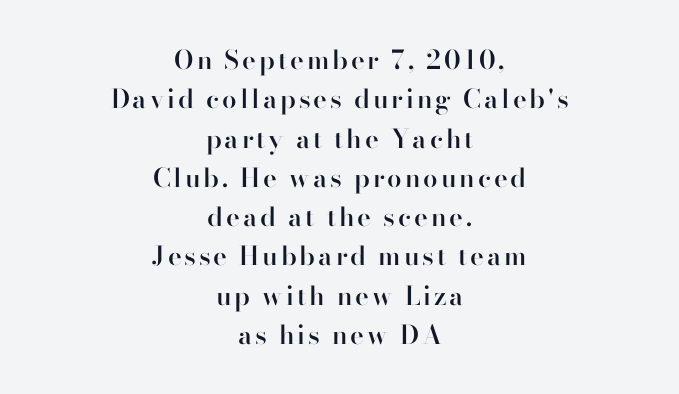
Regular leading. The text block is weighted toward neither margin, spreading evenly from the middle. These words are printed semibold, heavier than regular yet not bold. The font's upright variant was chosen for this text.
